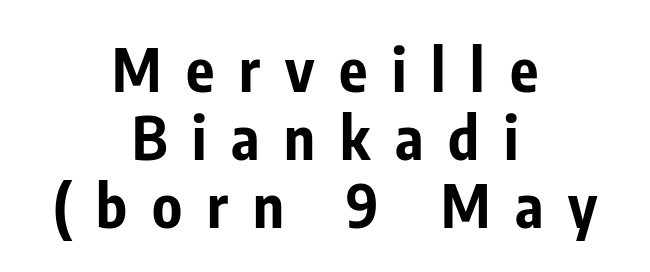
Q: Is the text bold? A: Yes.
Q: Is the text italic (slanted)? A: No, it is upright.
Q: Is the typeface a serif or a sans-serif typeface? A: Sans-serif.
Q: Is the text underlined? A: No.
Q: How is the paragraph aligned? A: Centered.
Q: Is the spacing between letters normal or unusually wide? A: Unusually wide.
Q: Is the spacing between lines tight, normal or loose? A: Tight.
Q: Width (condensed, normal, or wide)? A: Condensed.
Q: Stroke contrast? A: Low.
Q: x-height? A: Medium.
Q: Monospaced? A: No.
